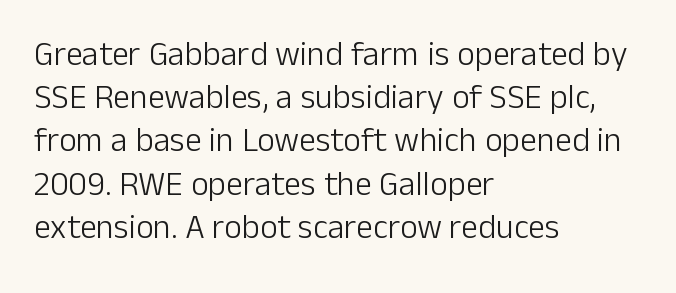
{"serif": "no", "italic": "no", "bold": "no", "weight": "light", "width": "normal", "stroke_contrast": "low", "x_height": "medium", "monospaced": "no", "underline": "no", "align": "left", "line_spacing": "normal", "line_spacing_ratio": 1.27, "letter_spacing": "normal", "letter_spacing_em": 0.0, "glyph_px": 34}
